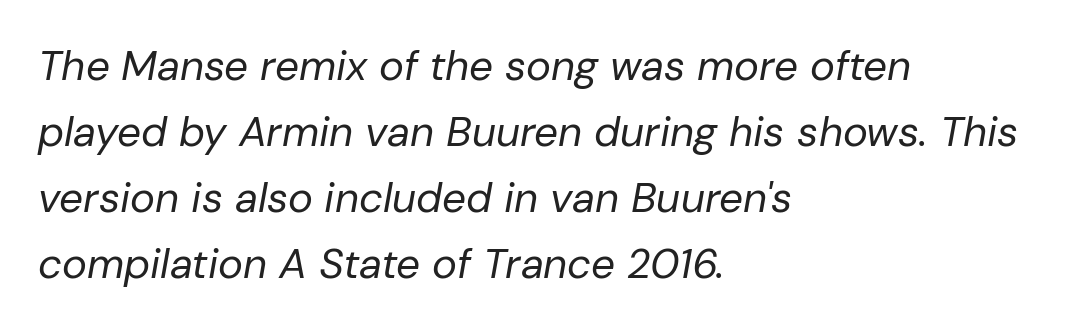
{"italic": "yes", "lean": "right", "slant_degrees": 10, "bold": "no", "weight": "regular", "width": "normal", "stroke_contrast": "low", "x_height": "medium", "monospaced": "no", "underline": "no", "align": "left", "line_spacing": "normal", "line_spacing_ratio": 1.57, "letter_spacing": "normal", "letter_spacing_em": 0.0, "glyph_px": 42}
